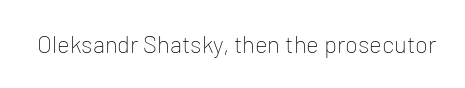
{"italic": "no", "bold": "no", "underline": "no", "letter_spacing": "normal", "letter_spacing_em": 0.0, "glyph_px": 24}
